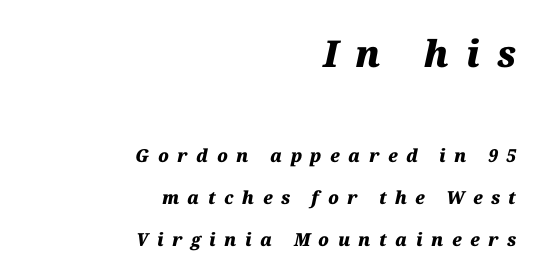
Descenders are the only things crossing below the line. The sample has been set heavy, in full bold. Tall strokes in this sample are angled rather than plumb. The rendering uses natural spacing where letterforms have individual widths. If you drew a ruler down the right edge, every line would touch it.
